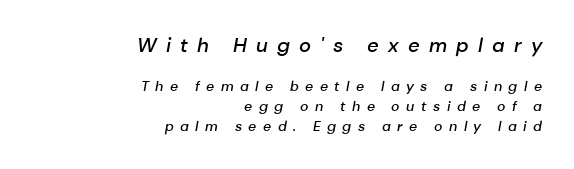
The image shows 20 px text type, italic (leaning right); set right-aligned, normal line spacing (1.44x), unusually wide letter spacing (+0.46 em), not underlined; the first (top) block is 1.43x larger.
